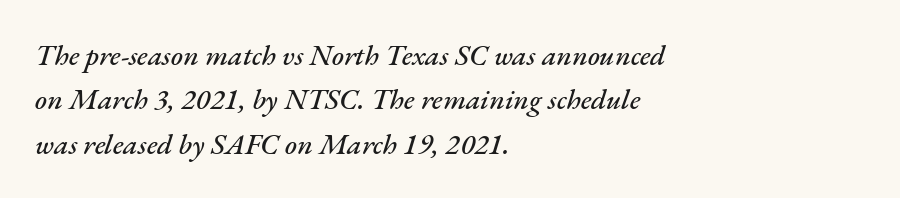
{"italic": "yes", "lean": "right", "slant_degrees": 17, "width": "normal", "stroke_contrast": "medium", "x_height": "small", "monospaced": "no", "underline": "no", "align": "left", "line_spacing": "normal", "line_spacing_ratio": 1.53, "letter_spacing": "normal", "letter_spacing_em": 0.0, "glyph_px": 29}
